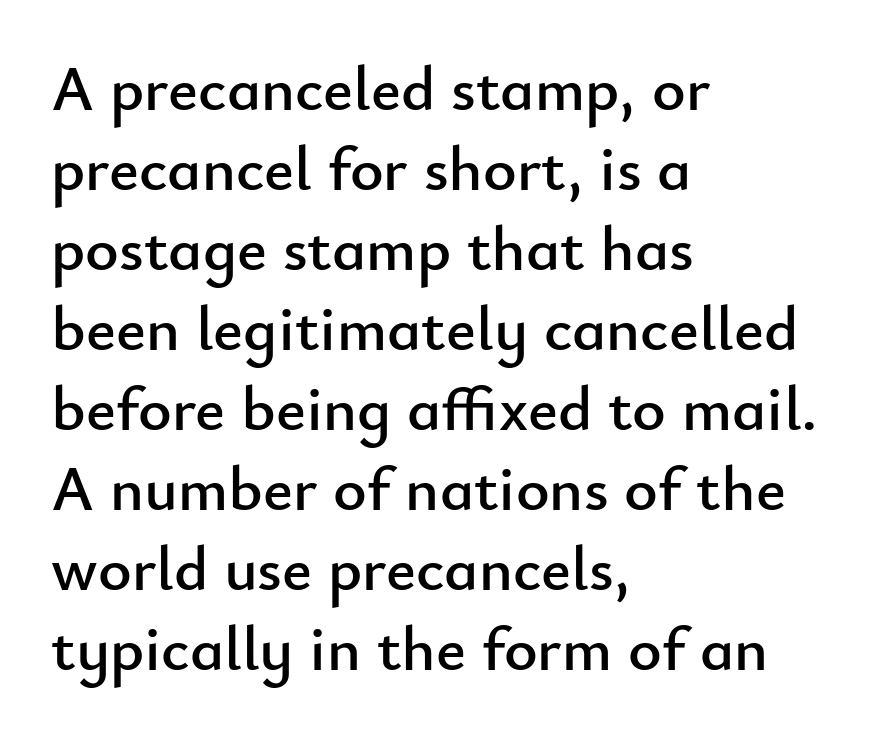
The image shows 64 px sans-serif type, upright; set left-aligned, normal line spacing (1.25x), normal letter spacing, not underlined; low stroke contrast and a small x-height.
